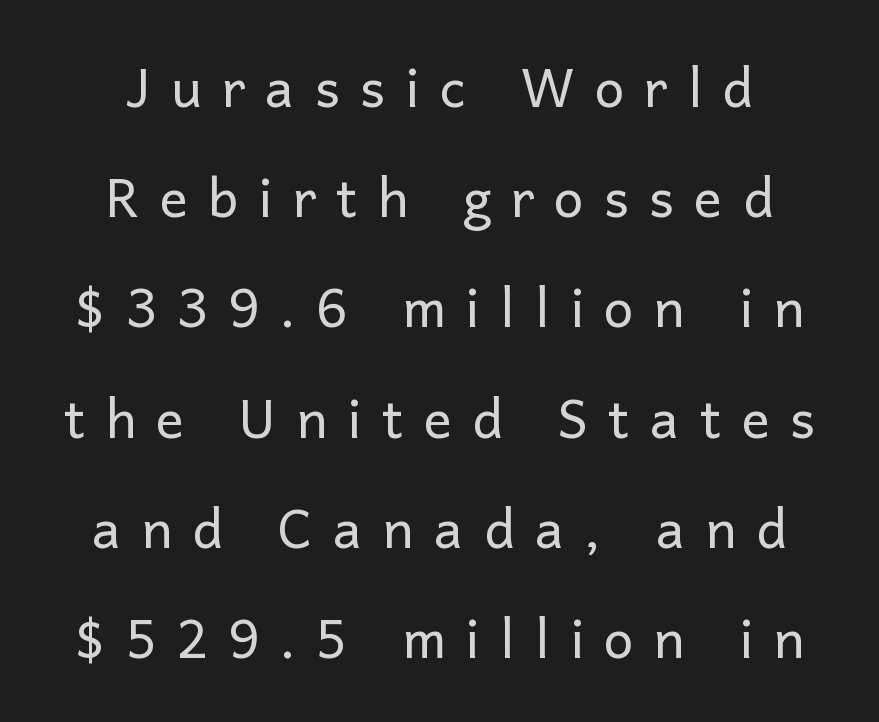
Q: Is the text bold? A: No.
Q: Is the text italic (slanted)? A: No, it is upright.
Q: Is the typeface a serif or a sans-serif typeface? A: Sans-serif.
Q: Is the text underlined? A: No.
Q: How is the paragraph aligned? A: Centered.
Q: Is the spacing between letters normal or unusually wide? A: Unusually wide.
Q: Is the spacing between lines tight, normal or loose? A: Loose.
Q: Width (condensed, normal, or wide)? A: Normal.
Q: Stroke contrast? A: Low.
Q: x-height? A: Medium.
Q: Monospaced? A: No.
